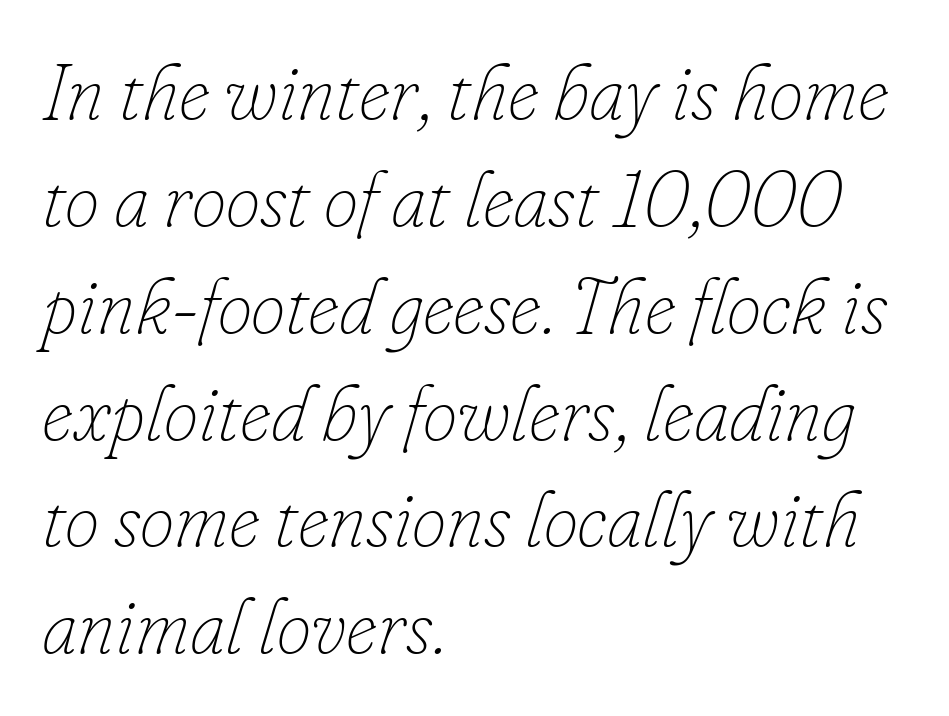
{"italic": "yes", "lean": "right", "slant_degrees": 16, "bold": "no", "weight": "thin", "width": "normal", "stroke_contrast": "low", "x_height": "small", "monospaced": "no", "underline": "no", "align": "left", "line_spacing": "normal", "line_spacing_ratio": 1.37, "letter_spacing": "normal", "letter_spacing_em": 0.0, "glyph_px": 78}
